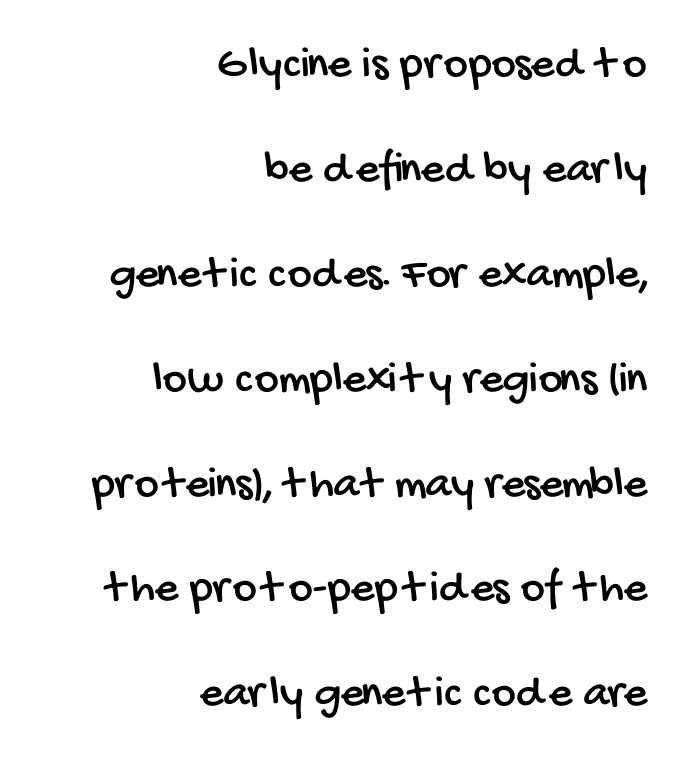
The image shows 46 px condensed sans-serif type; set right-aligned, loose line spacing (2.28x), normal letter spacing, not underlined; low stroke contrast and a large x-height.
